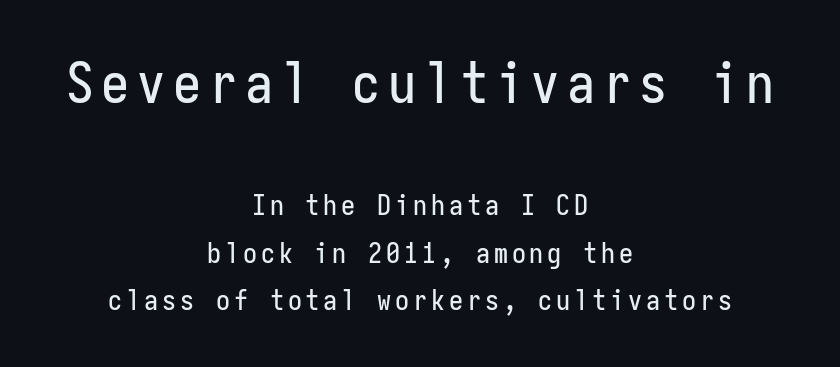
The passage shown is typeset with a sans-serif family. Every character sits straight up, as roman type does. Horizontally, the lines are justified to the midpoint only. Top chunk: large. Bottom chunk: small. The space beneath each line is pristine and unruled. Note the uniform advance width — an 'i' takes as much space as an 'm'.
